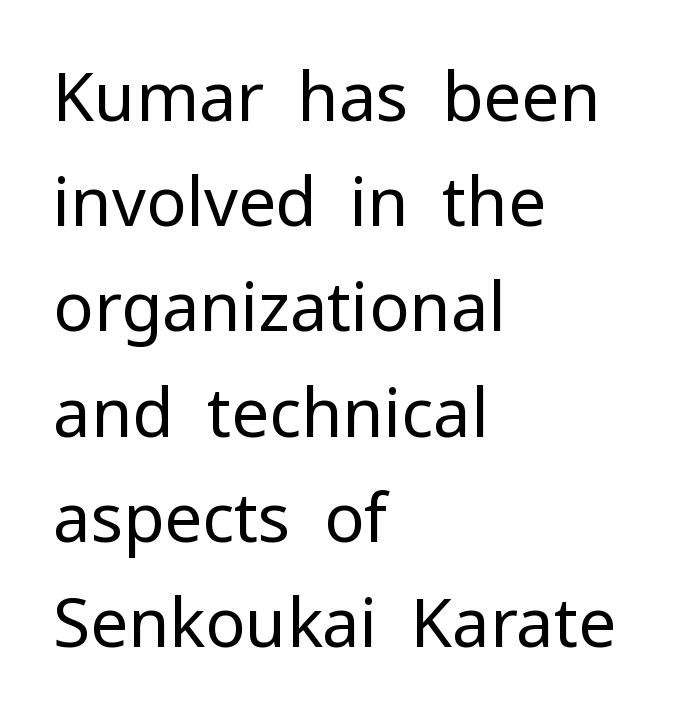
{"serif": "no", "italic": "no", "bold": "no", "weight": "regular", "width": "normal", "stroke_contrast": "low", "x_height": "medium", "monospaced": "no", "underline": "no", "align": "left", "line_spacing": "normal", "line_spacing_ratio": 1.57, "letter_spacing": "normal", "letter_spacing_em": 0.0, "glyph_px": 67}
